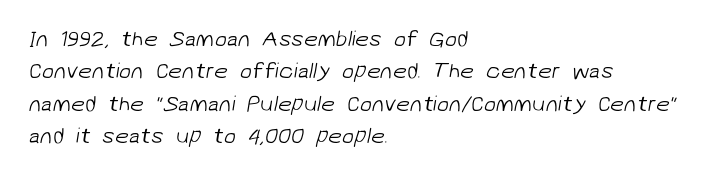
The image shows 22 px text type; set left-aligned, normal line spacing (1.47x), normal letter spacing, not underlined.
